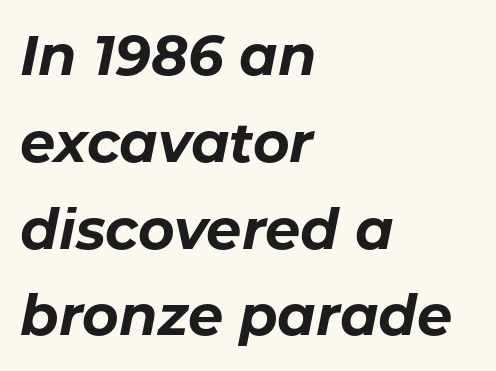
Q: Is the text bold? A: Yes.
Q: Is the text italic (slanted)? A: Yes, it leans right by about 11 degrees.
Q: Is the text underlined? A: No.
Q: How is the paragraph aligned? A: Left-aligned.
Q: Is the spacing between letters normal or unusually wide? A: Normal.
Q: Is the spacing between lines tight, normal or loose? A: Normal.
Q: Width (condensed, normal, or wide)? A: Normal.
Q: Stroke contrast? A: Low.
Q: x-height? A: Medium.
Q: Monospaced? A: No.
